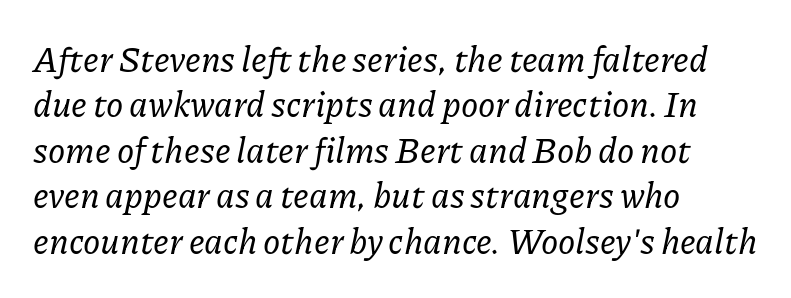
{"serif": "yes", "italic": "yes", "lean": "right", "slant_degrees": 11, "width": "normal", "stroke_contrast": "low", "x_height": "medium", "monospaced": "no", "underline": "no", "align": "left", "line_spacing": "normal", "line_spacing_ratio": 1.3, "letter_spacing": "normal", "letter_spacing_em": 0.0, "glyph_px": 35}
